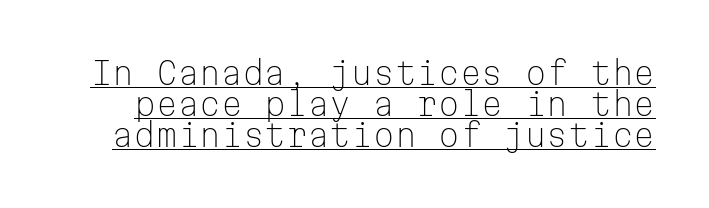
Q: Is the text bold? A: No.
Q: Is the text italic (slanted)? A: No, it is upright.
Q: Is the typeface a serif or a sans-serif typeface? A: Sans-serif.
Q: Is the text underlined? A: Yes.
Q: Is the spacing between letters normal or unusually wide? A: Normal.
Q: Is the spacing between lines tight, normal or loose? A: Tight.
Q: Width (condensed, normal, or wide)? A: Normal.
Q: Stroke contrast? A: Low.
Q: x-height? A: Medium.
Q: Monospaced? A: Yes.
